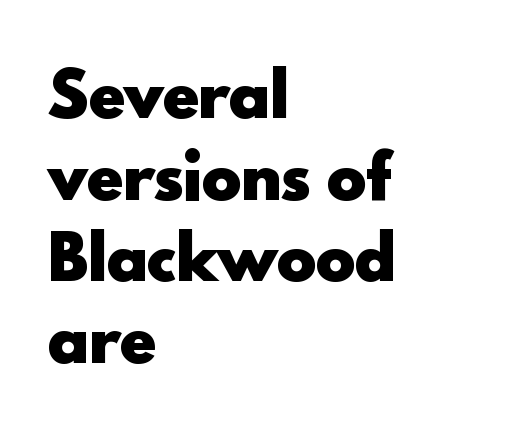
Q: Is the text bold? A: Yes.
Q: Is the text italic (slanted)? A: No, it is upright.
Q: Is the typeface a serif or a sans-serif typeface? A: Sans-serif.
Q: Is the text underlined? A: No.
Q: How is the paragraph aligned? A: Left-aligned.
Q: Is the spacing between letters normal or unusually wide? A: Normal.
Q: Is the spacing between lines tight, normal or loose? A: Normal.
Q: Width (condensed, normal, or wide)? A: Normal.
Q: x-height? A: Small.
Q: Monospaced? A: No.
